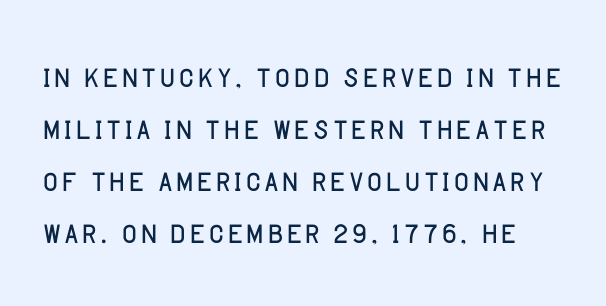
Q: Is the text bold? A: No.
Q: Is the text italic (slanted)? A: No, it is upright.
Q: Is the typeface a serif or a sans-serif typeface? A: Sans-serif.
Q: Is the text underlined? A: No.
Q: Is the spacing between letters normal or unusually wide? A: Normal.
Q: Is the spacing between lines tight, normal or loose? A: Normal.
Q: Width (condensed, normal, or wide)? A: Normal.
Q: Stroke contrast? A: Low.
Q: x-height? A: Large.
Q: Monospaced? A: No.
